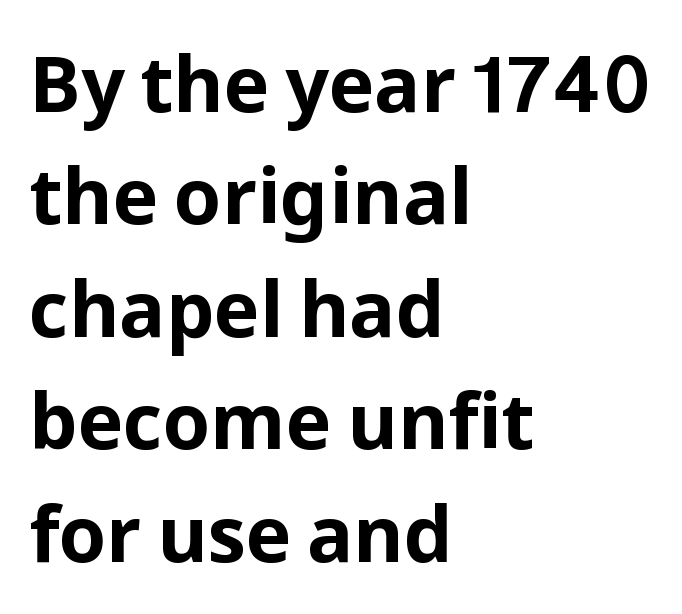
The image shows 77 px bold sans-serif type, upright; set left-aligned, normal line spacing (1.46x), normal letter spacing, not underlined; low stroke contrast and a medium x-height.
